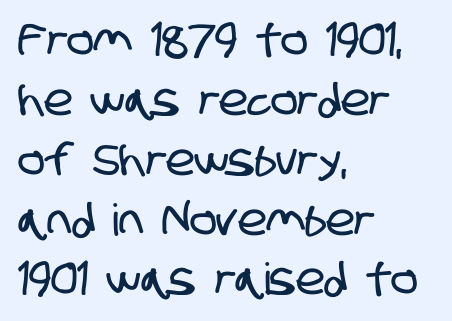
The gaps between neighbouring characters are ordinary and unremarkable. The space directly below the letters is spotless. Think of a printed novel: that variable character pitch is what you see here. Students, observe: this is what conventionally led text looks like.
